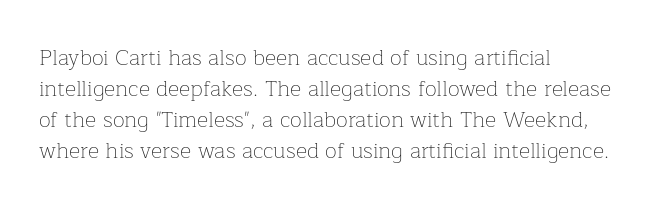
Q: Is the text bold? A: No.
Q: Is the text italic (slanted)? A: No, it is upright.
Q: Is the text underlined? A: No.
Q: How is the paragraph aligned? A: Left-aligned.
Q: Is the spacing between letters normal or unusually wide? A: Normal.
Q: Is the spacing between lines tight, normal or loose? A: Normal.
